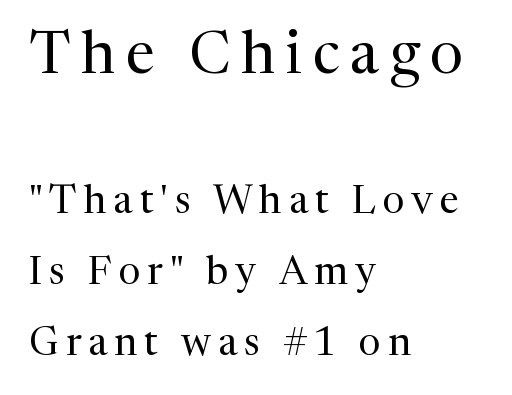
Bigger letters appear in the top chunk; the bottom chunk is reduced. Each letter keeps its own natural width here, so spacing adapts to shape. Style check: upright. Underline: absent. Stroke mass is kept to a normal reading level or below.
